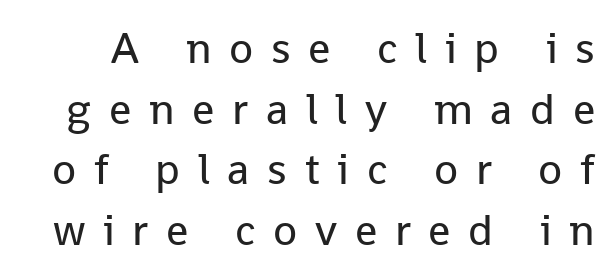
{"serif": "no", "italic": "no", "bold": "no", "weight": "regular", "width": "normal", "stroke_contrast": "low", "x_height": "medium", "monospaced": "no", "underline": "no", "line_spacing": "normal", "line_spacing_ratio": 1.38, "letter_spacing": "wide", "letter_spacing_em": 0.4, "glyph_px": 44}
